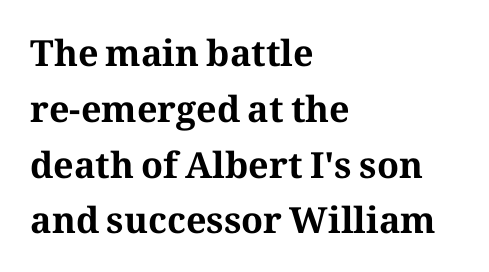
Q: Is the text bold? A: Yes.
Q: Is the text italic (slanted)? A: No, it is upright.
Q: Is the typeface a serif or a sans-serif typeface? A: Serif.
Q: Is the text underlined? A: No.
Q: How is the paragraph aligned? A: Left-aligned.
Q: Is the spacing between letters normal or unusually wide? A: Normal.
Q: Is the spacing between lines tight, normal or loose? A: Normal.
Q: Width (condensed, normal, or wide)? A: Normal.
Q: Stroke contrast? A: Medium.
Q: x-height? A: Medium.
Q: Monospaced? A: No.
